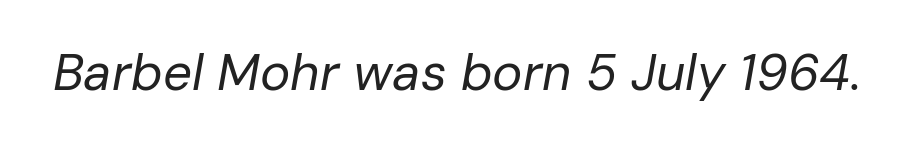
The image shows 51 px regular-weight type, italic (leaning right); set normal letter spacing, not underlined; low stroke contrast and a medium x-height.
